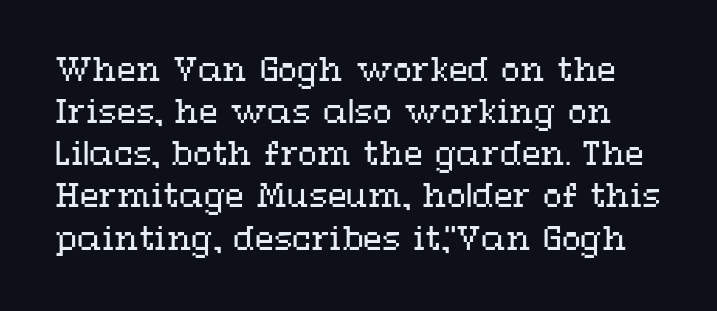
Q: Is the text bold? A: No.
Q: Is the text italic (slanted)? A: No, it is upright.
Q: Is the text underlined? A: No.
Q: Is the spacing between letters normal or unusually wide? A: Normal.
Q: Is the spacing between lines tight, normal or loose? A: Normal.
Q: Width (condensed, normal, or wide)? A: Wide.
Q: Stroke contrast? A: Medium.
Q: x-height? A: Medium.
Q: Monospaced? A: No.
